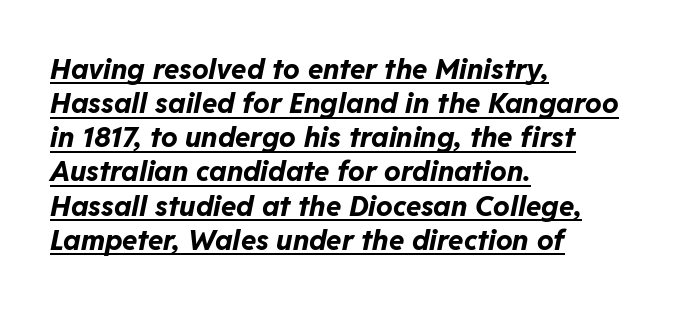
Q: Is the text bold? A: Yes.
Q: Is the text italic (slanted)? A: Yes, it leans right by about 11 degrees.
Q: Is the text underlined? A: Yes.
Q: How is the paragraph aligned? A: Left-aligned.
Q: Is the spacing between letters normal or unusually wide? A: Normal.
Q: Width (condensed, normal, or wide)? A: Normal.
Q: Stroke contrast? A: Low.
Q: x-height? A: Medium.
Q: Monospaced? A: No.
